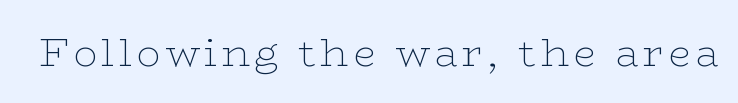
The image shows 40 px thin, wide serif type, upright; set not underlined; low stroke contrast and a medium x-height.
